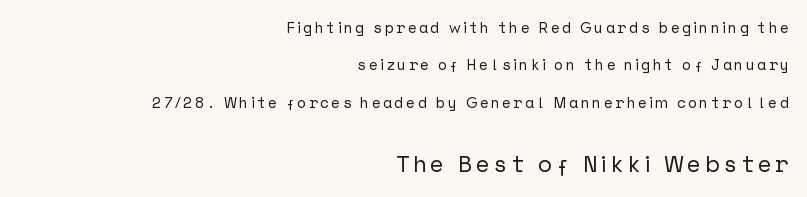
Q: Is the text italic (slanted)? A: No, it is upright.
Q: Is the text underlined? A: No.
Q: How is the paragraph aligned? A: Right-aligned.
Q: Is the spacing between lines tight, normal or loose? A: Loose.
Q: Which block of text is set in a larger size, the first (top) or the second (bottom)? A: The second (bottom) one.
